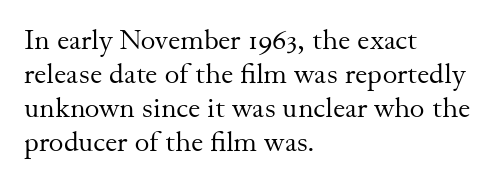
The image shows 28 px regular-weight serif type, upright; set left-aligned, line spacing 1.21x, normal letter spacing, not underlined; medium stroke contrast and a small x-height.
